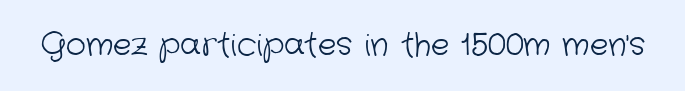
The image shows 31 px light sans-serif type; set normal letter spacing, not underlined; low stroke contrast and a medium x-height.
